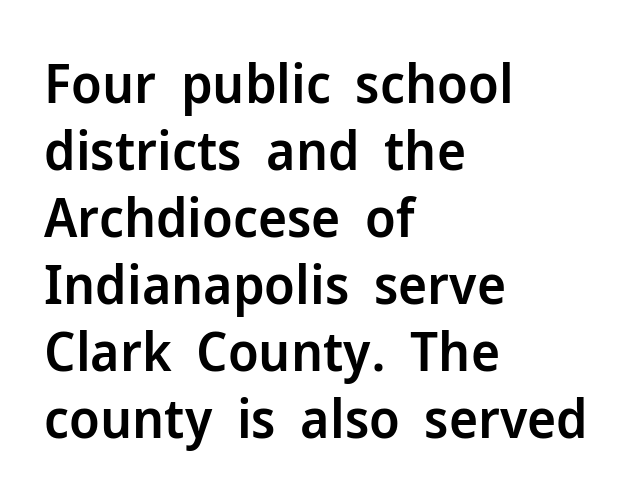
{"serif": "no", "italic": "no", "bold": "semi", "weight": "semibold", "width": "normal", "stroke_contrast": "low", "x_height": "medium", "monospaced": "no", "underline": "no", "align": "left", "line_spacing_ratio": 1.22, "letter_spacing": "normal", "letter_spacing_em": 0.0, "glyph_px": 55}
